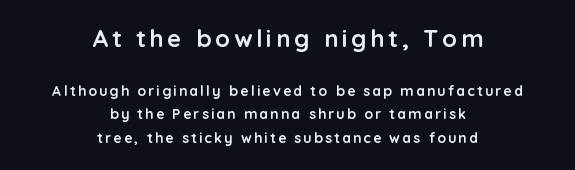
Descenders hang freely into open space. If you squint, the top block still reads clearly — it's the larger of the two. The typography opts for an upright posture over an oblique one. A typesetter would call this leading conventional body-copy spacing. The characters look thick and weighty, a clear bold. A student would call this center alignment; a typographer would say set centered.
